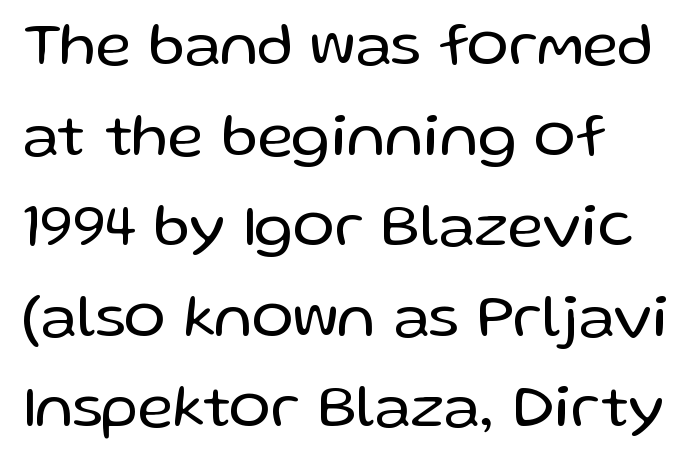
The image shows 62 px regular-weight sans-serif type, upright; set left-aligned, normal line spacing (1.46x), normal letter spacing, not underlined; low stroke contrast and a medium x-height.
